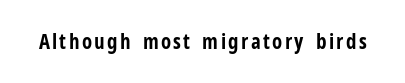
The image shows 21 px bold type, upright; set not underlined.
